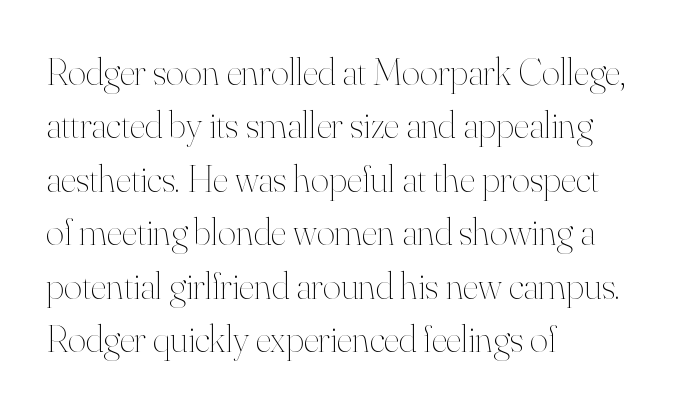
{"italic": "no", "bold": "no", "weight": "thin", "width": "normal", "stroke_contrast": "high", "x_height": "small", "monospaced": "no", "underline": "no", "align": "left", "line_spacing": "normal", "line_spacing_ratio": 1.37, "letter_spacing": "normal", "letter_spacing_em": 0.0, "glyph_px": 39}
